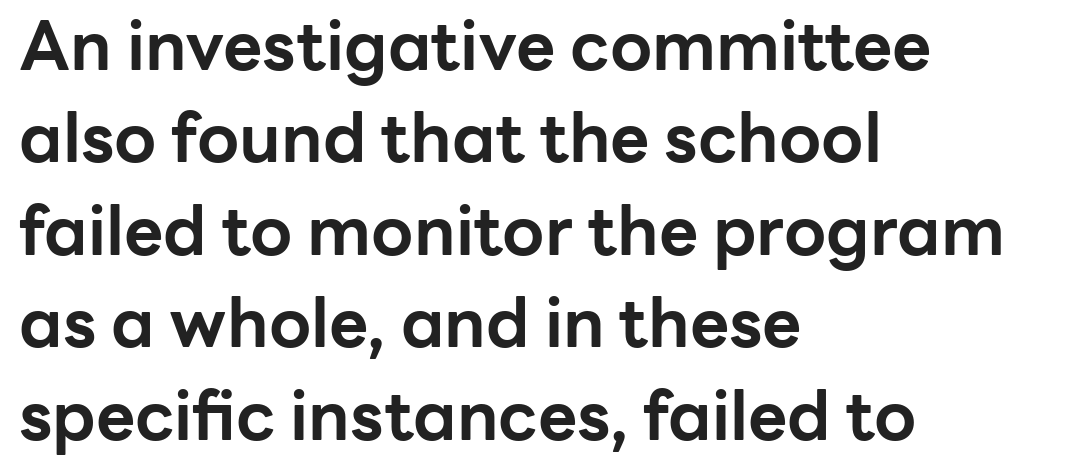
{"serif": "no", "italic": "no", "bold": "yes", "weight": "bold", "width": "normal", "stroke_contrast": "low", "x_height": "medium", "monospaced": "no", "underline": "no", "align": "left", "line_spacing": "normal", "line_spacing_ratio": 1.36, "letter_spacing": "normal", "letter_spacing_em": 0.0, "glyph_px": 68}
